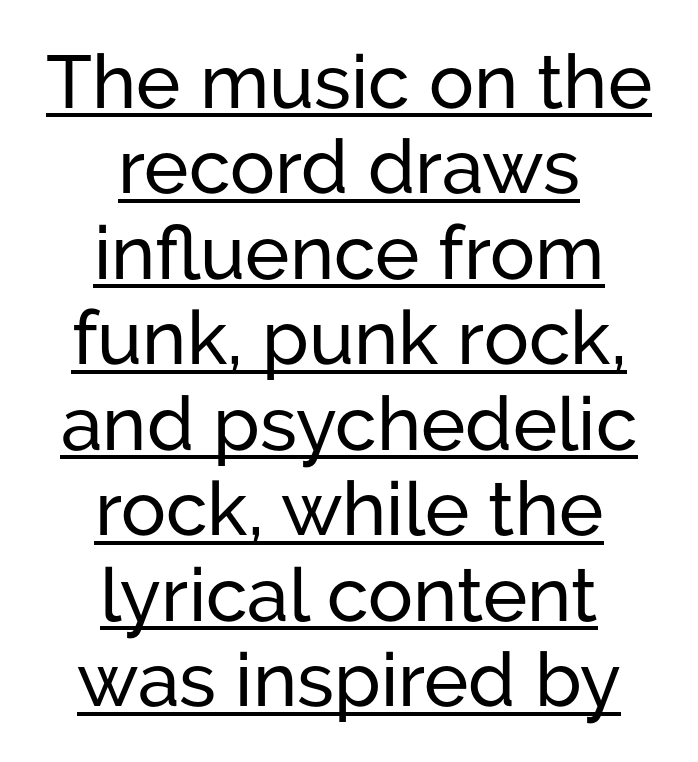
Leading is clearly below the norm, producing a dense column. Unlike a traditional serif, this face leaves its strokes unadorned. Varying glyph widths throughout — classic text-font behaviour. Beneath each row of characters lies a ruled line. Leftover space on each line is divided equally before and after the words. Students, note that the glyphs here touch the page at normal intervals.
